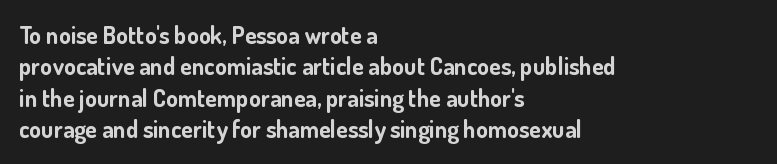
{"italic": "no", "bold": "yes", "underline": "no", "align": "left", "line_spacing": "normal", "line_spacing_ratio": 1.31, "letter_spacing": "normal", "letter_spacing_em": 0.0, "glyph_px": 24}
